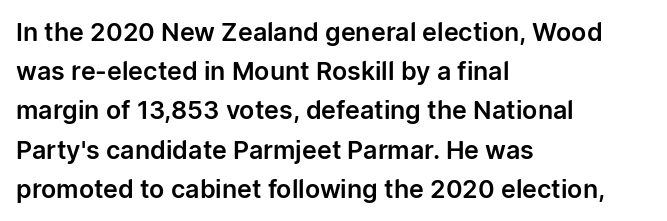
The foot of each line stays bare and open. Upright lettering throughout. Characters follow at the spacing the type designer built in. Line spacing here is normal.
